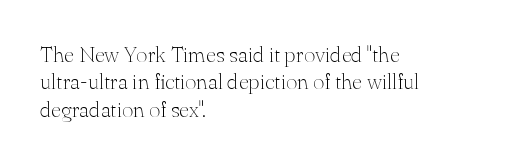
The image shows 22 px text type, upright; set left-aligned, line spacing 1.24x, normal letter spacing, not underlined.
